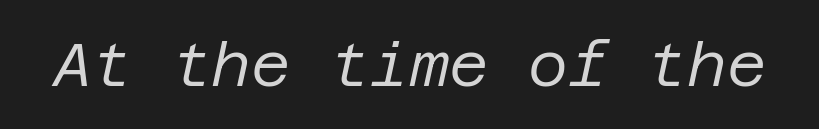
{"italic": "yes", "lean": "right", "slant_degrees": 12, "bold": "no", "weight": "regular", "width": "normal", "stroke_contrast": "low", "x_height": "large", "underline": "no", "letter_spacing": "normal", "letter_spacing_em": 0.0, "glyph_px": 61}
